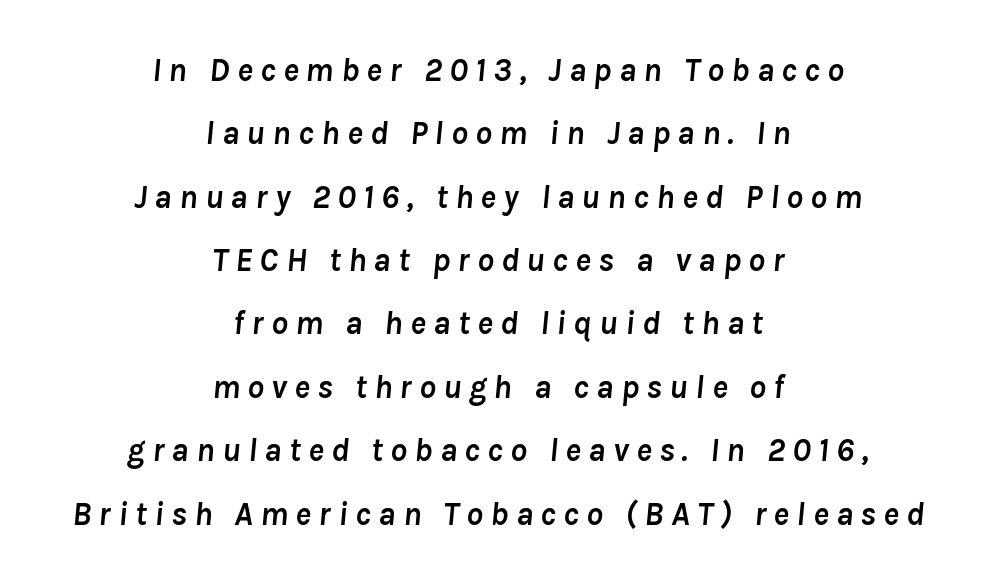
{"italic": "yes", "lean": "right", "slant_degrees": 8, "bold": "yes", "weight": "semibold", "width": "normal", "stroke_contrast": "low", "x_height": "medium", "monospaced": "no", "underline": "no", "align": "center", "line_spacing": "loose", "line_spacing_ratio": 1.92, "letter_spacing": "wide", "letter_spacing_em": 0.22, "glyph_px": 33}
